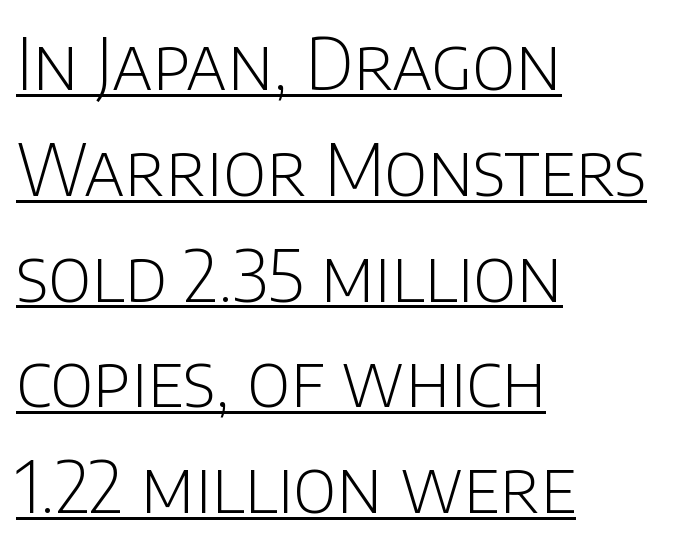
The image shows 71 px light sans-serif type, upright; set left-aligned, normal line spacing (1.49x), normal letter spacing, underlined; low stroke contrast and a large x-height.
